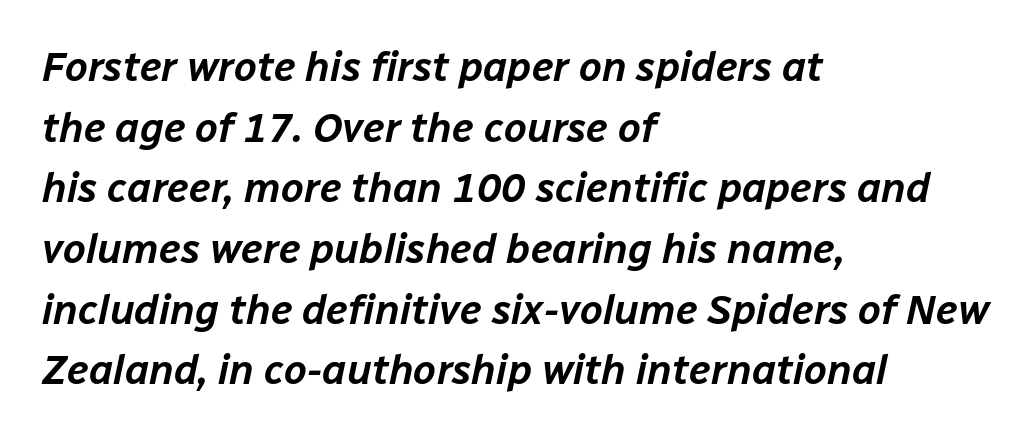
The image shows 41 px text type, italic (leaning right); set left-aligned, normal line spacing (1.48x), normal letter spacing, not underlined; low stroke contrast and a medium x-height.
